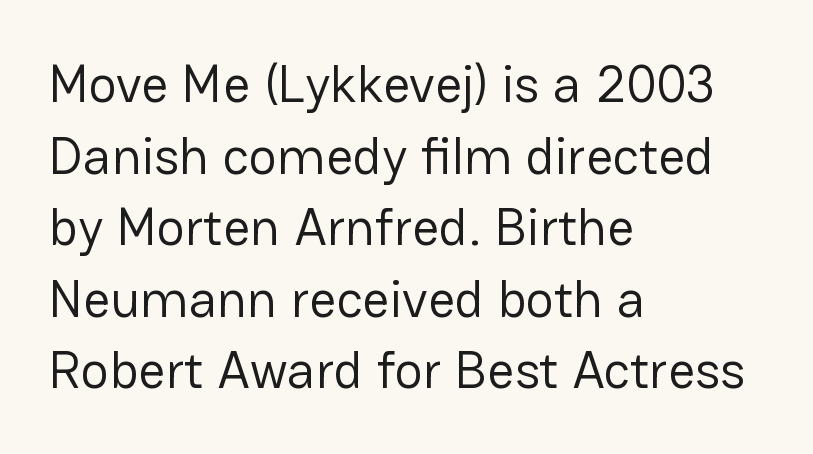
{"serif": "no", "italic": "no", "bold": "no", "weight": "regular", "width": "normal", "stroke_contrast": "low", "x_height": "medium", "monospaced": "no", "underline": "no", "align": "left", "line_spacing": "normal", "line_spacing_ratio": 1.35, "letter_spacing": "normal", "letter_spacing_em": 0.0, "glyph_px": 53}
